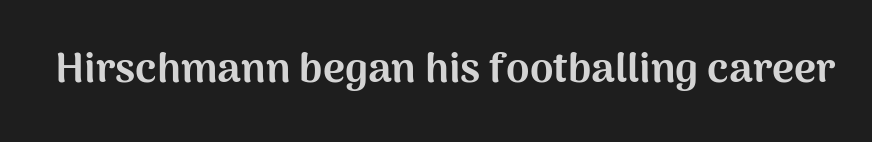
The image shows 42 px bold sans-serif type, upright; set normal letter spacing, not underlined; medium stroke contrast and a medium x-height.
